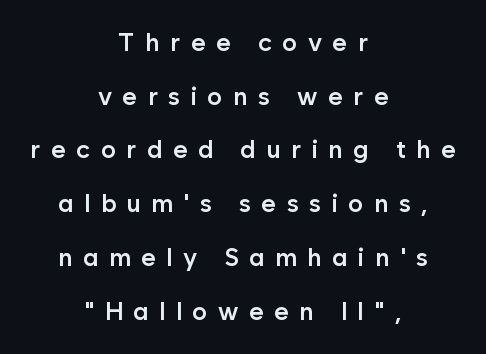
The image shows 25 px text type, upright; set centered, loose line spacing (2.15x), unusually wide letter spacing (+0.42 em), not underlined.
